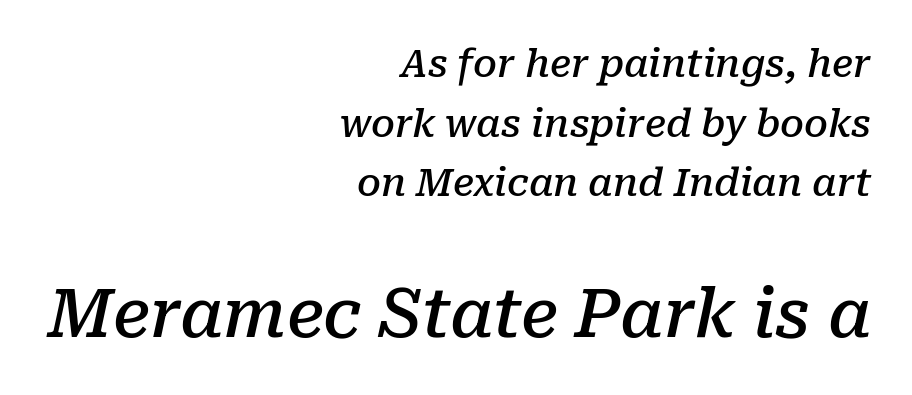
{"serif": "yes", "italic": "yes", "lean": "right", "slant_degrees": 10, "bold": "semi", "weight": "semibold", "width": "normal", "stroke_contrast": "low", "x_height": "medium", "monospaced": "no", "underline": "no", "align": "right", "line_spacing": "normal", "line_spacing_ratio": 1.57, "letter_spacing": "normal", "letter_spacing_em": 0.0, "larger_block": "second", "size_ratio": 1.76, "glyph_px": 67}
